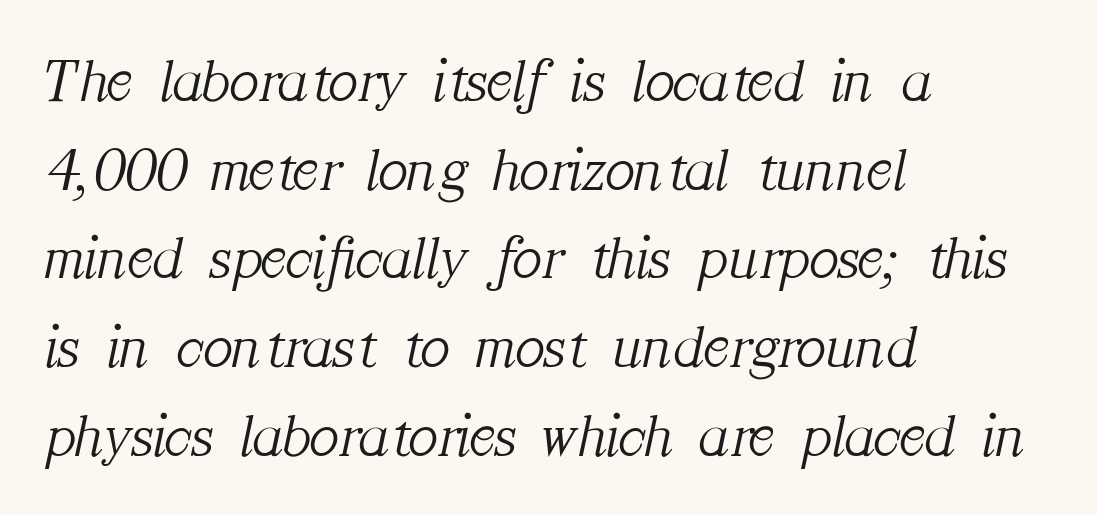
This is serif lettering, the kind often seen in printed books. Plain, unruled lines of type. Between one letter and the next there's only the usual sliver of space. Stroke mass is kept to a normal reading level or below.
